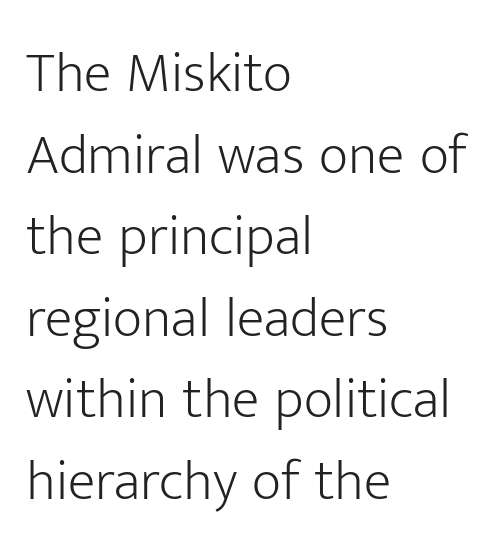
The image shows 57 px light sans-serif type, upright; set left-aligned, normal line spacing (1.43x), normal letter spacing, not underlined; low stroke contrast and a medium x-height.
